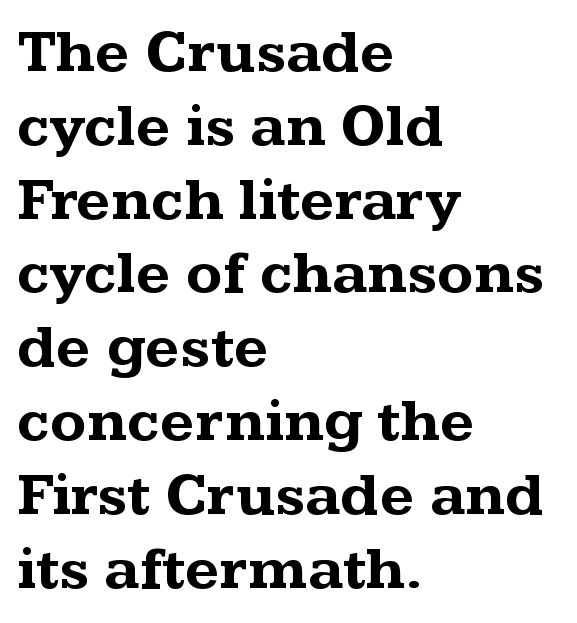
Q: Is the text bold? A: Yes.
Q: Is the text italic (slanted)? A: No, it is upright.
Q: Is the typeface a serif or a sans-serif typeface? A: Serif.
Q: Is the text underlined? A: No.
Q: How is the paragraph aligned? A: Left-aligned.
Q: Is the spacing between letters normal or unusually wide? A: Normal.
Q: Width (condensed, normal, or wide)? A: Wide.
Q: Stroke contrast? A: Medium.
Q: x-height? A: Medium.
Q: Monospaced? A: No.
